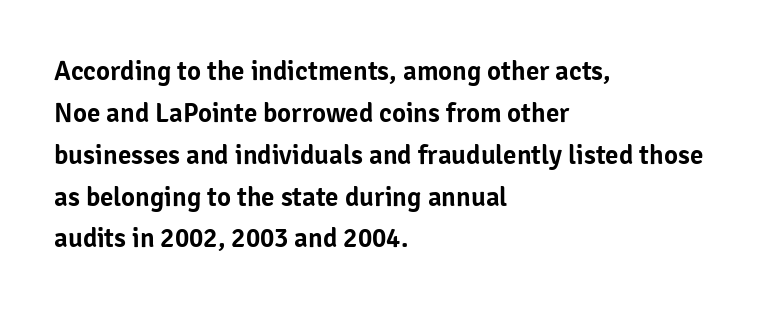
The image shows 27 px text type, upright; set left-aligned, normal line spacing (1.55x), normal letter spacing, not underlined.
